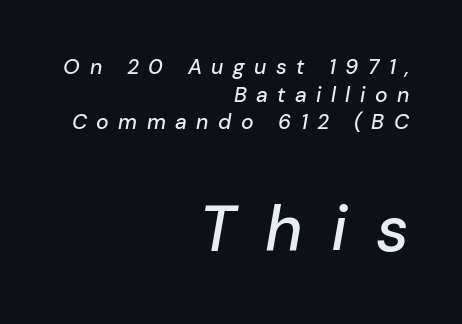
Q: Is the text italic (slanted)? A: Yes, it leans right by about 10 degrees.
Q: Is the text underlined? A: No.
Q: How is the paragraph aligned? A: Right-aligned.
Q: Is the spacing between letters normal or unusually wide? A: Unusually wide.
Q: Is the spacing between lines tight, normal or loose? A: Normal.
Q: Which block of text is set in a larger size, the first (top) or the second (bottom)? A: The second (bottom) one.
Q: Width (condensed, normal, or wide)? A: Normal.
Q: Stroke contrast? A: Low.
Q: x-height? A: Medium.
Q: Monospaced? A: No.
